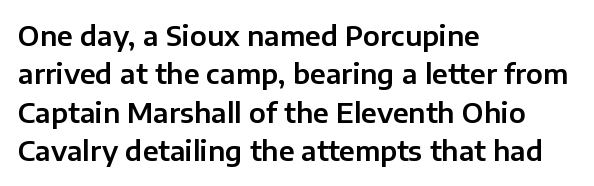
Q: Is the text italic (slanted)? A: No, it is upright.
Q: Is the text underlined? A: No.
Q: How is the paragraph aligned? A: Left-aligned.
Q: Is the spacing between letters normal or unusually wide? A: Normal.
Q: Is the spacing between lines tight, normal or loose? A: Normal.
